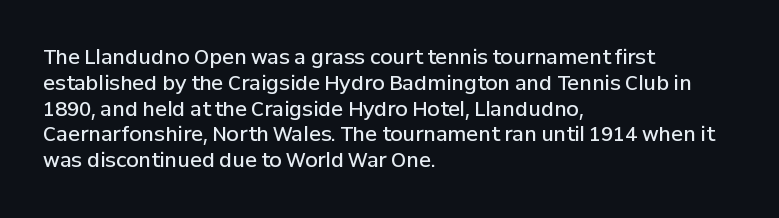
{"italic": "no", "bold": "semi", "underline": "no", "align": "left", "line_spacing": "normal", "line_spacing_ratio": 1.29, "letter_spacing": "normal", "letter_spacing_em": 0.0, "glyph_px": 20}
